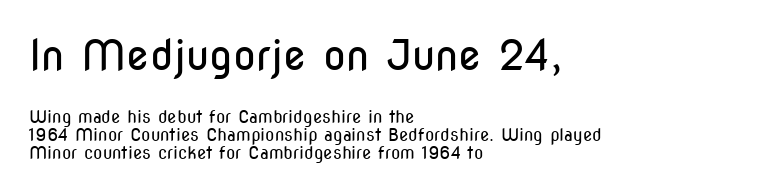
{"serif": "no", "italic": "no", "bold": "no", "weight": "regular", "width": "condensed", "stroke_contrast": "low", "x_height": "medium", "monospaced": "no", "underline": "no", "align": "left", "line_spacing": "tight", "line_spacing_ratio": 1.04, "letter_spacing": "normal", "letter_spacing_em": 0.0, "larger_block": "first", "size_ratio": 2.47, "glyph_px": 42}
